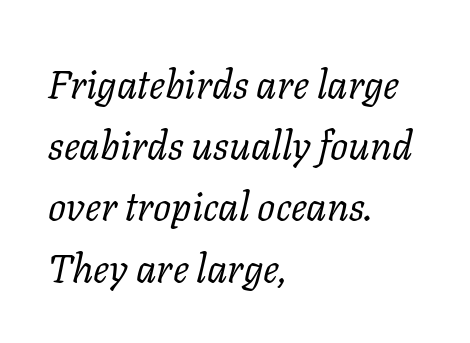
This is not heavy type; no bold has been used. Short and long lines alike share a common starting point at left. Yep, those are serifs on the letters. Tall strokes in this sample are angled rather than plumb. You could not count columns in this text — the font is proportionally spaced.
